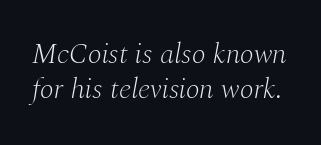
Serifs: yes, visible at the terminals of the letterforms. Bold? No — there's no thickening of the strokes. This rendering leaves character spacing at its baseline value. No word sits above an underline.
